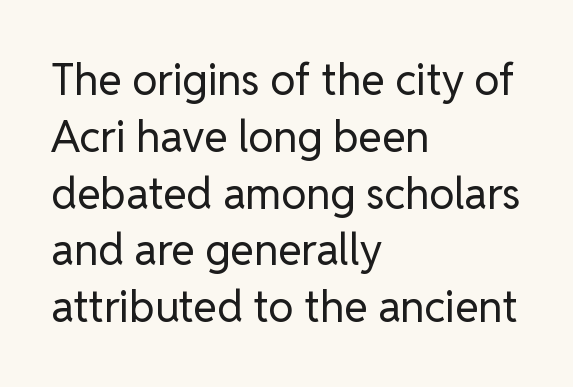
Q: Is the text bold? A: No.
Q: Is the text italic (slanted)? A: No, it is upright.
Q: Is the typeface a serif or a sans-serif typeface? A: Sans-serif.
Q: Is the text underlined? A: No.
Q: How is the paragraph aligned? A: Left-aligned.
Q: Is the spacing between letters normal or unusually wide? A: Normal.
Q: Is the spacing between lines tight, normal or loose? A: Normal.
Q: Width (condensed, normal, or wide)? A: Normal.
Q: Stroke contrast? A: Low.
Q: x-height? A: Medium.
Q: Monospaced? A: No.
